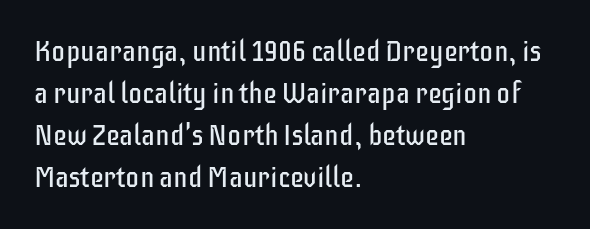
The image shows 28 px regular-weight, condensed sans-serif type, upright; set left-aligned, normal line spacing (1.5x), normal letter spacing, not underlined; low stroke contrast and a large x-height.
